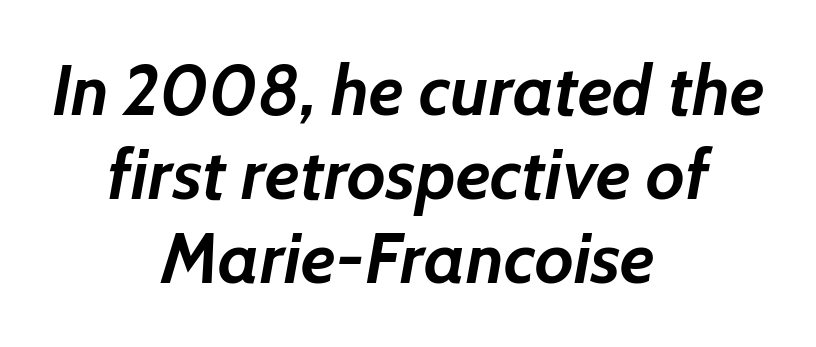
{"italic": "yes", "lean": "right", "slant_degrees": 7, "bold": "yes", "weight": "semibold", "width": "normal", "stroke_contrast": "low", "x_height": "medium", "monospaced": "no", "underline": "no", "align": "center", "line_spacing_ratio": 1.18, "letter_spacing": "normal", "letter_spacing_em": 0.0, "glyph_px": 71}
